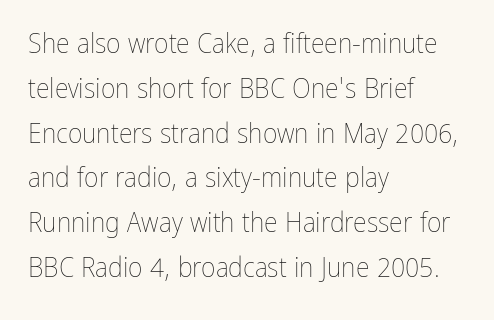
The image shows 28 px thin, condensed type, upright; set left-aligned, normal line spacing (1.6x), normal letter spacing, not underlined; low stroke contrast and a medium x-height.
